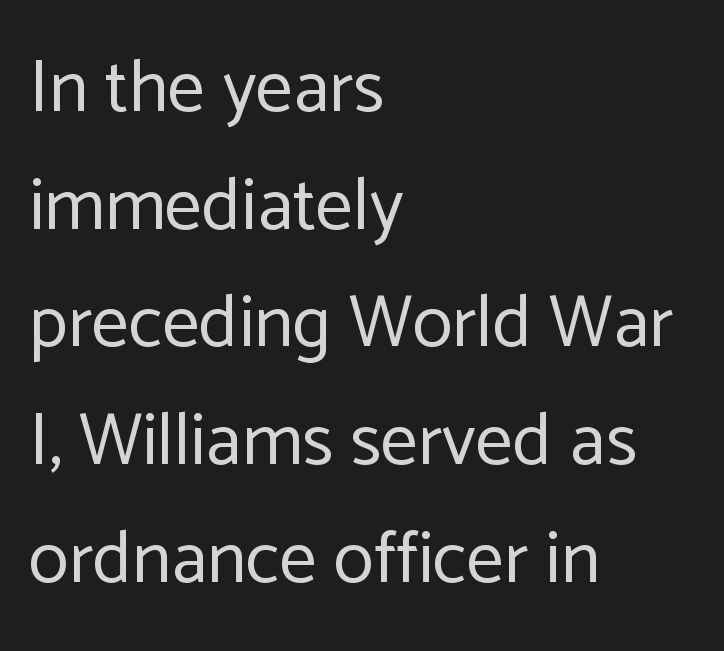
A quiet, ordinary-to-light weight characterises the typeface. This sample uses plain, unmodified letter spacing. Type style note: lacks serifs. Unlike italic type, these characters show no tilt at all. Words float on clear page, feet unadorned. The rendering anchors every line to the left-hand side.
